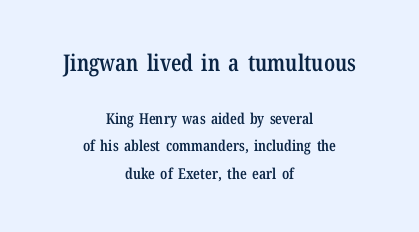
{"italic": "no", "bold": "semi", "underline": "no", "align": "center", "line_spacing_ratio": 1.84, "letter_spacing": "normal", "letter_spacing_em": 0.0, "larger_block": "first", "size_ratio": 1.53, "glyph_px": 23}
